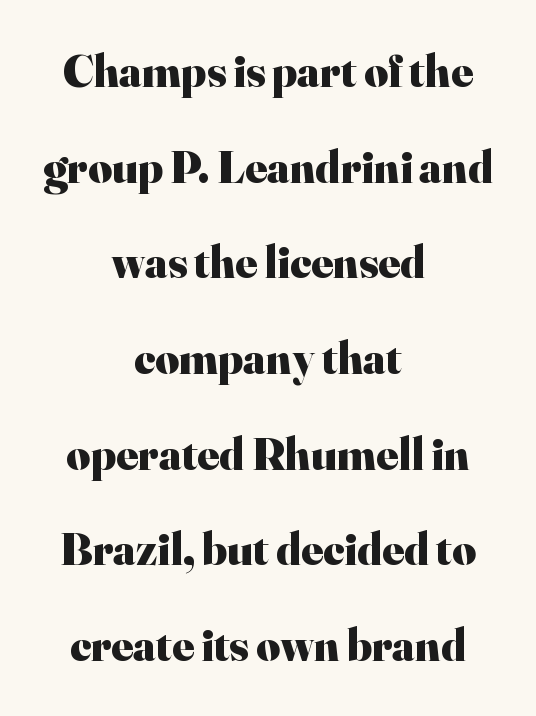
Here the designer chose a conventional face with non-uniform glyph widths. Posture: upright roman. Does the leading feel generous? Absolutely, it's lavish. These lines are composed in type with serifs.
